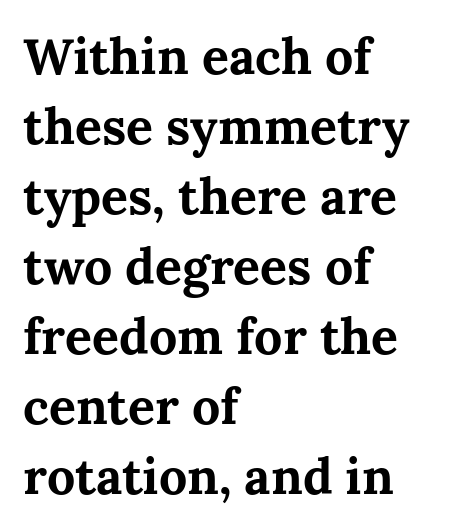
Each glyph is drawn with heavy, bold strokes. Are there feet on the stems? There are — it's a serif. This is roman type, the default non-slanted kind. You could call the tracking neutral — neither tight nor loose. A student would call this left alignment; a typographer would say flush left, rag right. Here the designer chose a conventional face with non-uniform glyph widths.
